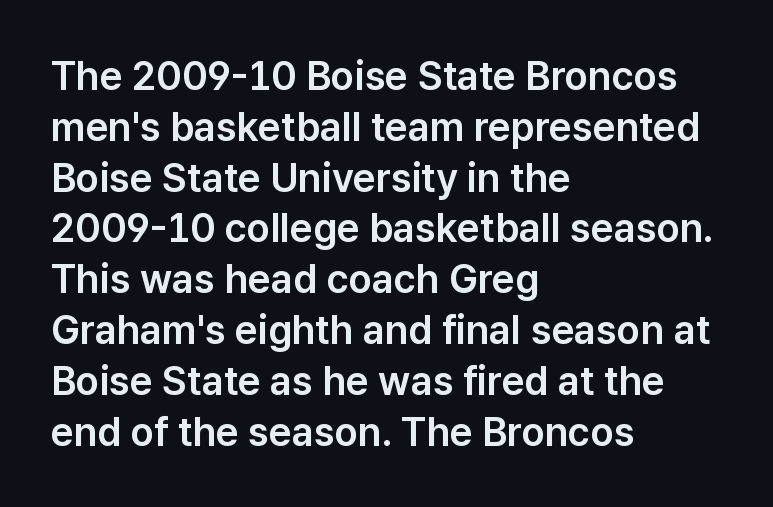
{"serif": "no", "italic": "no", "width": "normal", "stroke_contrast": "low", "x_height": "medium", "monospaced": "no", "underline": "no", "align": "left", "line_spacing": "normal", "line_spacing_ratio": 1.27, "letter_spacing": "normal", "letter_spacing_em": 0.0, "glyph_px": 40}
